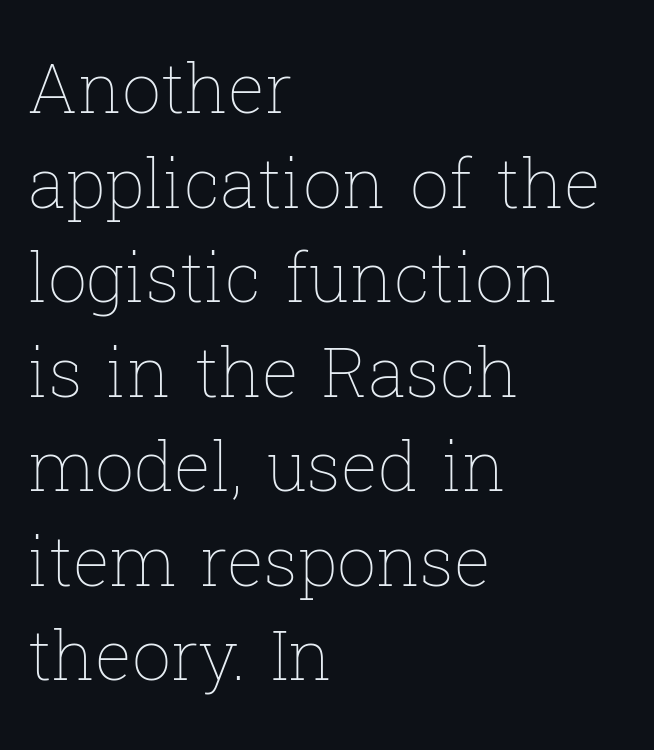
The image shows 69 px thin type, upright; set left-aligned, normal line spacing (1.37x), normal letter spacing, not underlined; low stroke contrast and a medium x-height.
